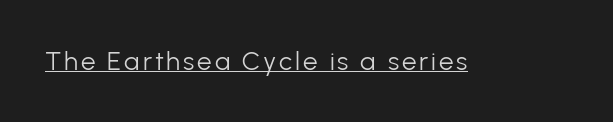
{"italic": "no", "bold": "no", "underline": "yes", "glyph_px": 26}
